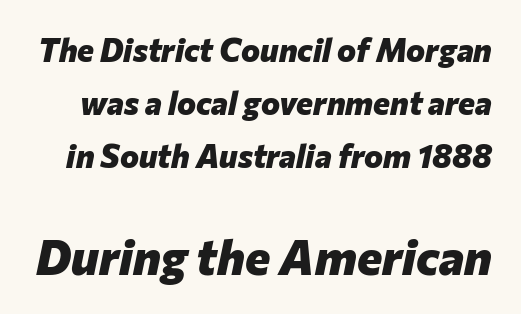
Q: Is the text bold? A: Yes.
Q: Is the text italic (slanted)? A: Yes, it leans right by about 12 degrees.
Q: Is the text underlined? A: No.
Q: Is the spacing between letters normal or unusually wide? A: Normal.
Q: Is the spacing between lines tight, normal or loose? A: Normal.
Q: Which block of text is set in a larger size, the first (top) or the second (bottom)? A: The second (bottom) one.
Q: Width (condensed, normal, or wide)? A: Normal.
Q: Stroke contrast? A: Low.
Q: x-height? A: Medium.
Q: Monospaced? A: No.
